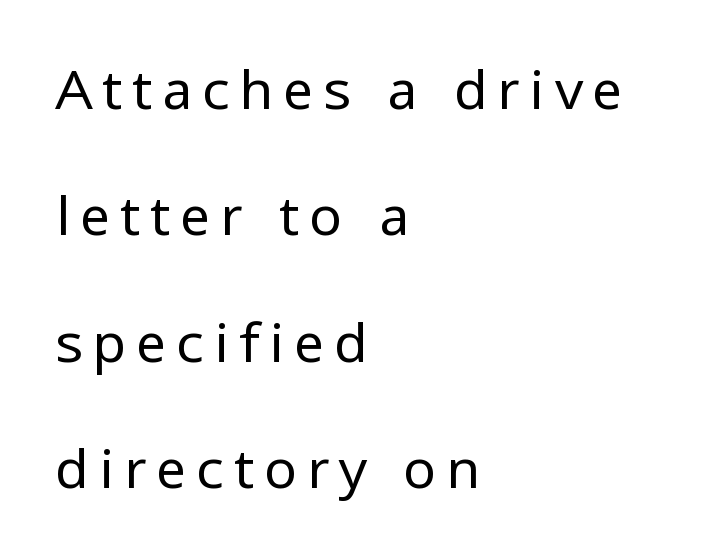
Q: Is the text bold? A: No.
Q: Is the text italic (slanted)? A: No, it is upright.
Q: Is the typeface a serif or a sans-serif typeface? A: Sans-serif.
Q: Is the text underlined? A: No.
Q: How is the paragraph aligned? A: Left-aligned.
Q: Is the spacing between lines tight, normal or loose? A: Loose.
Q: Width (condensed, normal, or wide)? A: Normal.
Q: Stroke contrast? A: Low.
Q: x-height? A: Medium.
Q: Monospaced? A: No.
